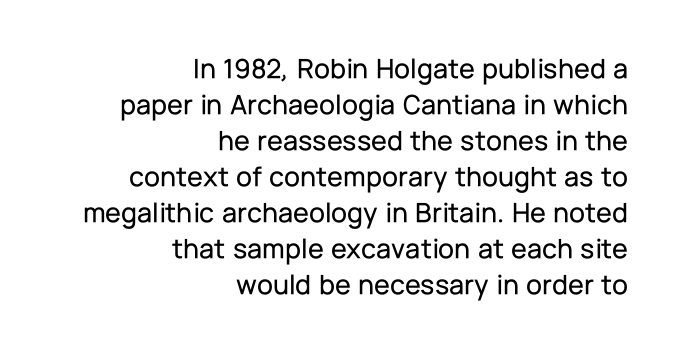
Words float on clear page, feet unadorned. Tall strokes in this sample are plumb rather than angled. The passage shown is typed in a proportional face where columns would drift. Is the letter spacing exaggerated? No — it looks like the ordinary default. A typesetter would label this face a sans. Where is the straight margin? On the right.
